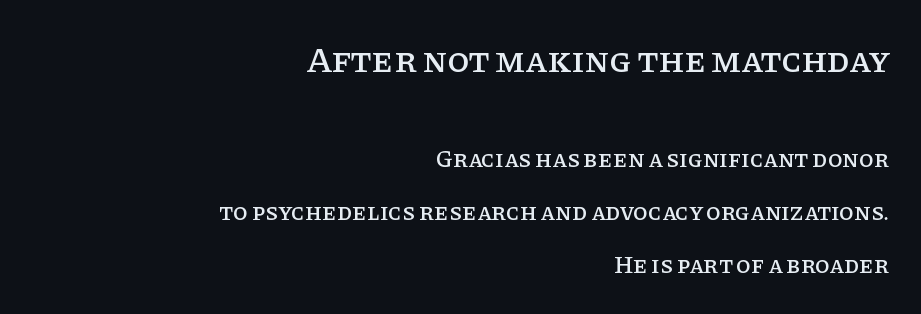
The image shows 36 px serif type, upright; set right-aligned, loose line spacing (2.21x), normal letter spacing, not underlined; the first (top) block is 1.5x larger; low stroke contrast and a large x-height.
